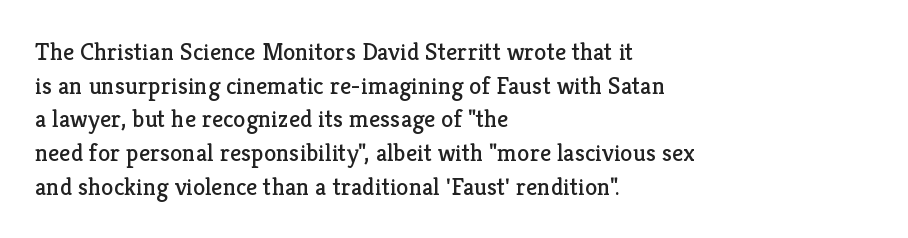
{"italic": "no", "bold": "no", "underline": "no", "align": "left", "line_spacing": "normal", "line_spacing_ratio": 1.35, "letter_spacing": "normal", "letter_spacing_em": 0.0, "glyph_px": 25}
